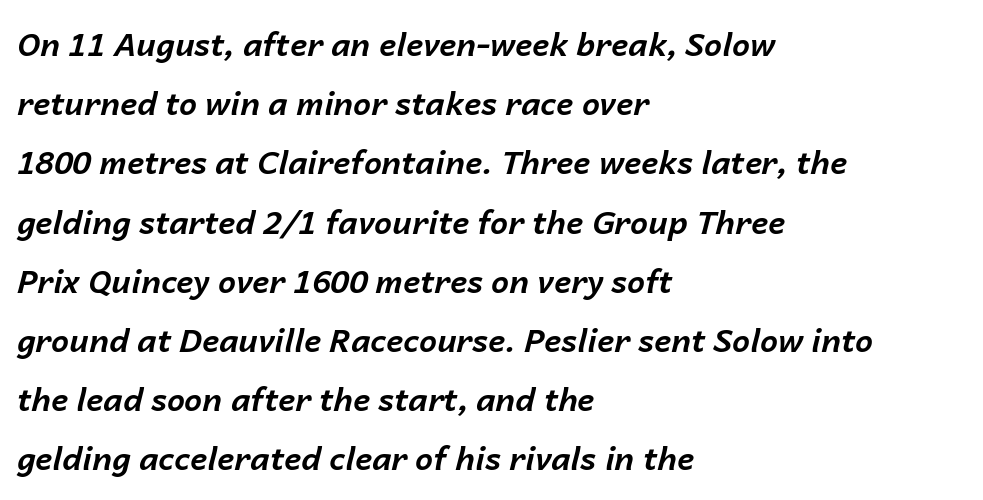
The image shows 32 px bold type, italic (leaning right); set left-aligned, line spacing 1.85x, normal letter spacing, not underlined; low stroke contrast and a medium x-height.
